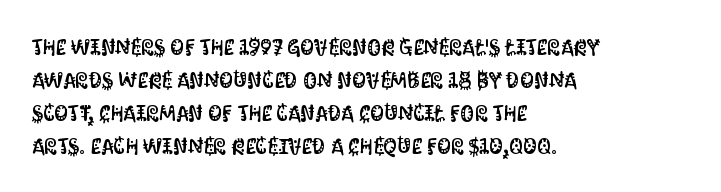
{"italic": "no", "underline": "no", "align": "left", "line_spacing": "normal", "line_spacing_ratio": 1.5, "letter_spacing": "normal", "letter_spacing_em": 0.0, "glyph_px": 22}
